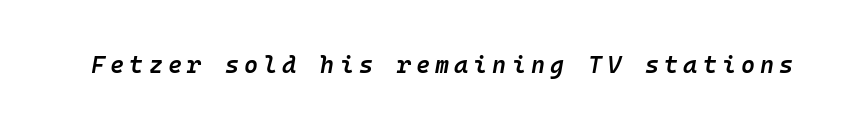
The letters are slanted; this is an italic face. The passage shown is semibold, sitting just below true bold. A typesetter would call this heavily tracked-out type. Beneath every word, the page is bare.
